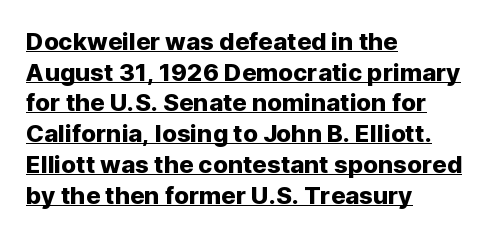
Q: Is the text italic (slanted)? A: No, it is upright.
Q: Is the text underlined? A: Yes.
Q: How is the paragraph aligned? A: Left-aligned.
Q: Is the spacing between letters normal or unusually wide? A: Normal.
Q: Is the spacing between lines tight, normal or loose? A: Normal.
